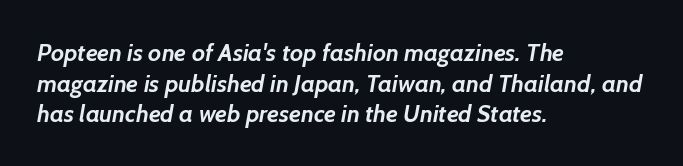
Q: Is the text bold? A: Yes.
Q: Is the text underlined? A: No.
Q: How is the paragraph aligned? A: Left-aligned.
Q: Is the spacing between letters normal or unusually wide? A: Normal.
Q: Is the spacing between lines tight, normal or loose? A: Normal.
